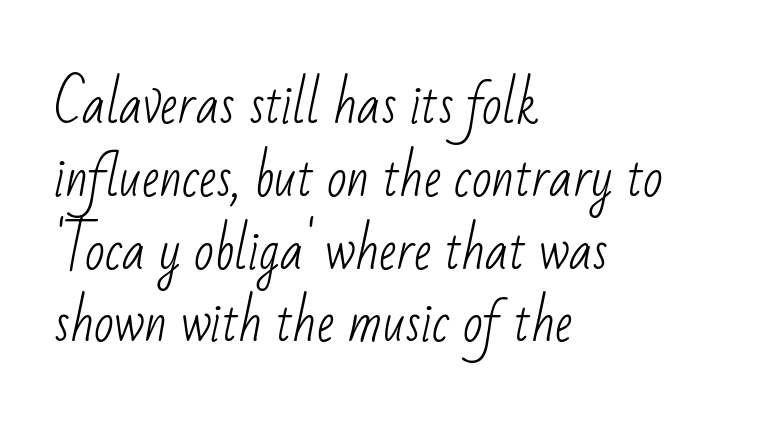
The image shows 52 px light, condensed sans-serif type; set left-aligned, normal line spacing (1.4x), normal letter spacing, not underlined; low stroke contrast and a small x-height.
